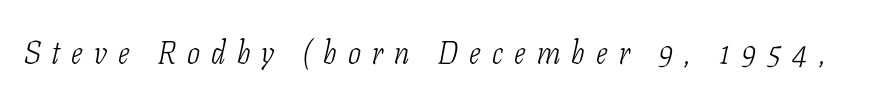
Q: Is the text bold? A: No.
Q: Is the text italic (slanted)? A: Yes, it leans right by about 11 degrees.
Q: Is the typeface a serif or a sans-serif typeface? A: Serif.
Q: Is the text underlined? A: No.
Q: Is the spacing between letters normal or unusually wide? A: Unusually wide.
Q: Width (condensed, normal, or wide)? A: Condensed.
Q: Stroke contrast? A: Low.
Q: x-height? A: Medium.
Q: Monospaced? A: No.
